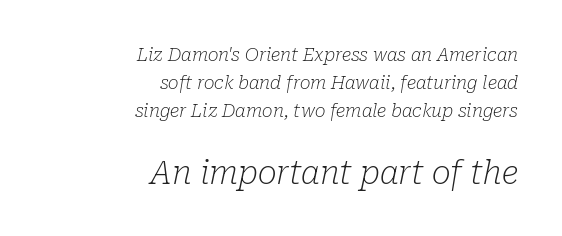
The image shows 32 px light serif type, italic (leaning right); set right-aligned, normal line spacing (1.56x), normal letter spacing, not underlined; the second (bottom) block is 1.78x larger; low stroke contrast and a medium x-height.
